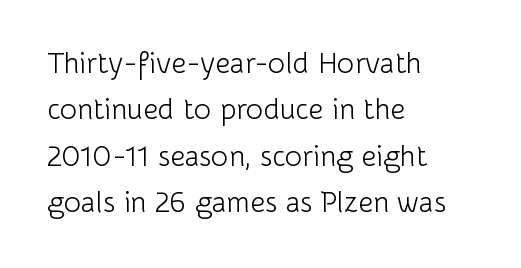
Q: Is the text bold? A: No.
Q: Is the text italic (slanted)? A: No, it is upright.
Q: Is the typeface a serif or a sans-serif typeface? A: Sans-serif.
Q: Is the text underlined? A: No.
Q: How is the paragraph aligned? A: Left-aligned.
Q: Is the spacing between letters normal or unusually wide? A: Normal.
Q: Is the spacing between lines tight, normal or loose? A: Normal.
Q: Width (condensed, normal, or wide)? A: Normal.
Q: Stroke contrast? A: Low.
Q: x-height? A: Medium.
Q: Monospaced? A: No.
